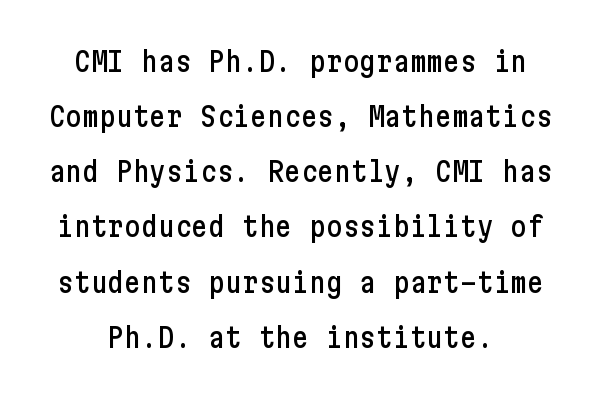
Q: Is the text italic (slanted)? A: No, it is upright.
Q: Is the typeface a serif or a sans-serif typeface? A: Sans-serif.
Q: Is the text underlined? A: No.
Q: How is the paragraph aligned? A: Centered.
Q: Is the spacing between letters normal or unusually wide? A: Normal.
Q: Is the spacing between lines tight, normal or loose? A: Loose.
Q: Width (condensed, normal, or wide)? A: Condensed.
Q: Stroke contrast? A: Low.
Q: x-height? A: Medium.
